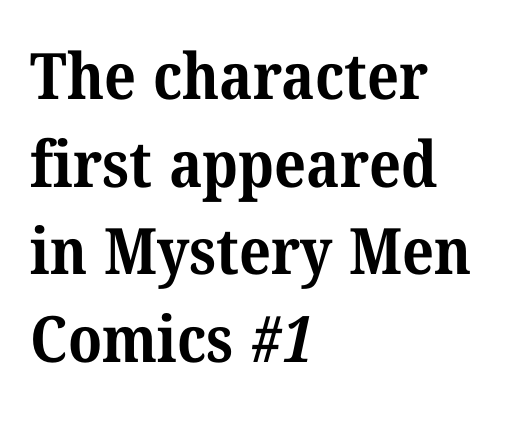
Q: Is the text bold? A: Yes.
Q: Is the typeface a serif or a sans-serif typeface? A: Serif.
Q: Is the text underlined? A: No.
Q: How is the paragraph aligned? A: Left-aligned.
Q: Is the spacing between letters normal or unusually wide? A: Normal.
Q: Is the spacing between lines tight, normal or loose? A: Normal.
Q: Width (condensed, normal, or wide)? A: Normal.
Q: Stroke contrast? A: Medium.
Q: x-height? A: Medium.
Q: Monospaced? A: No.
